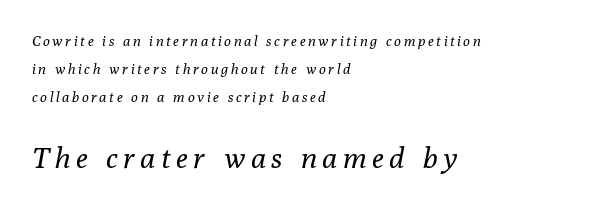
The image shows 29 px regular-weight serif type, italic (leaning right); set left-aligned, loose line spacing (2.01x), unusually wide letter spacing (+0.2 em), not underlined; the second (bottom) block is 2.07x larger; low stroke contrast and a medium x-height.
